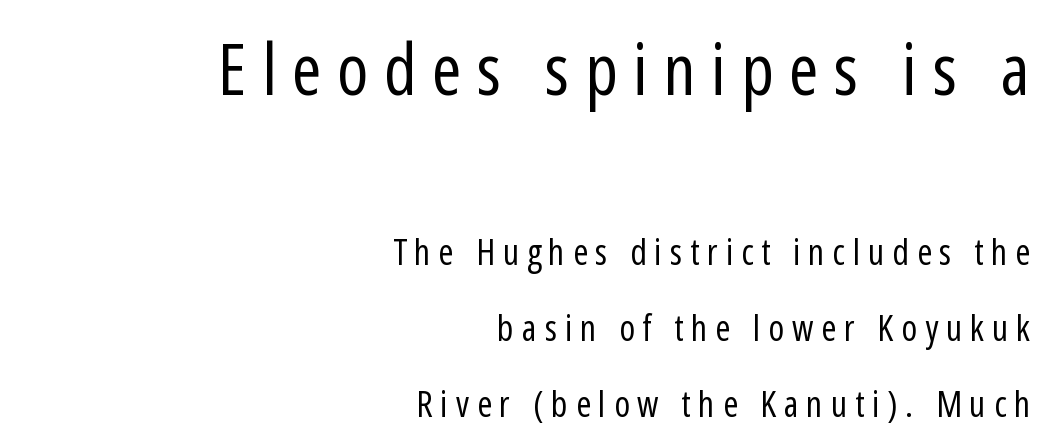
No feet cap the strokes, marking this as sans-serif type. The first block has been scaled up relative to the second. The rendering uses natural spacing where letterforms have individual widths. Does the leading feel generous? Absolutely, it's lavish.
